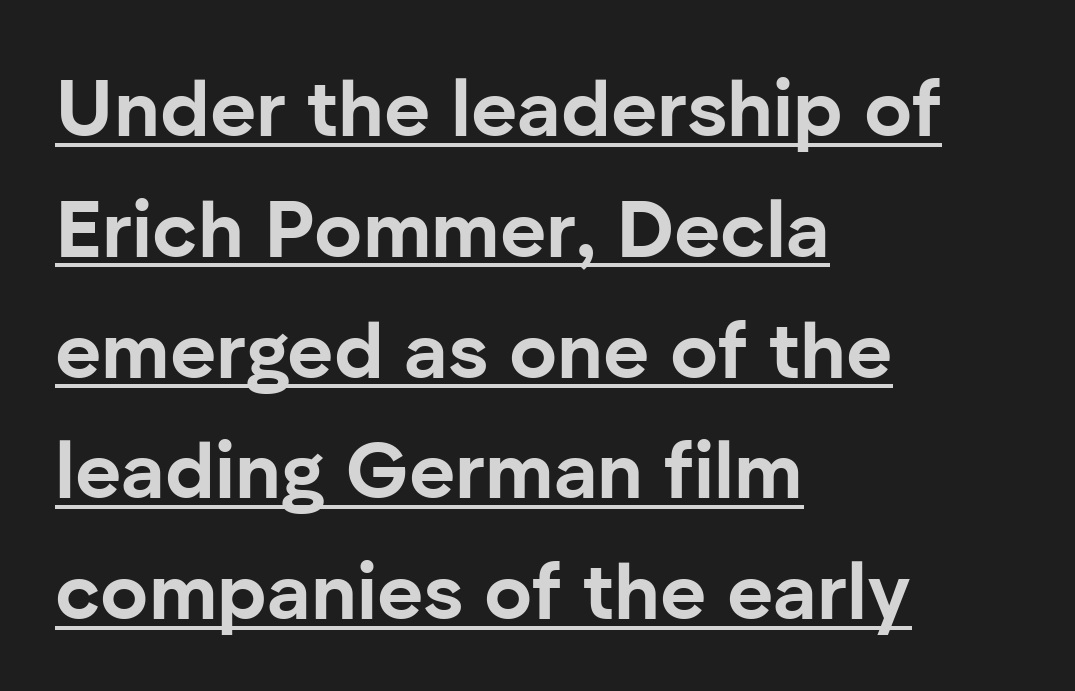
{"serif": "no", "italic": "no", "bold": "yes", "weight": "bold", "width": "normal", "stroke_contrast": "low", "x_height": "medium", "monospaced": "no", "underline": "yes", "align": "left", "line_spacing": "normal", "line_spacing_ratio": 1.51, "letter_spacing": "normal", "letter_spacing_em": 0.0, "glyph_px": 80}
